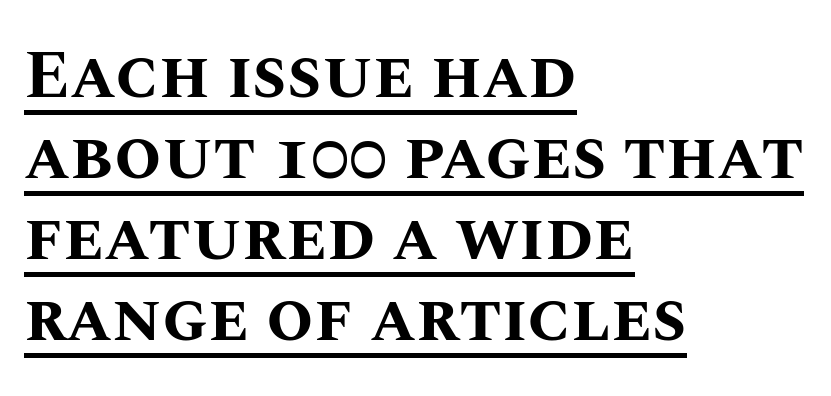
The image shows 68 px bold type, upright; set left-aligned, line spacing 1.19x, normal letter spacing, underlined; medium stroke contrast and a large x-height.
